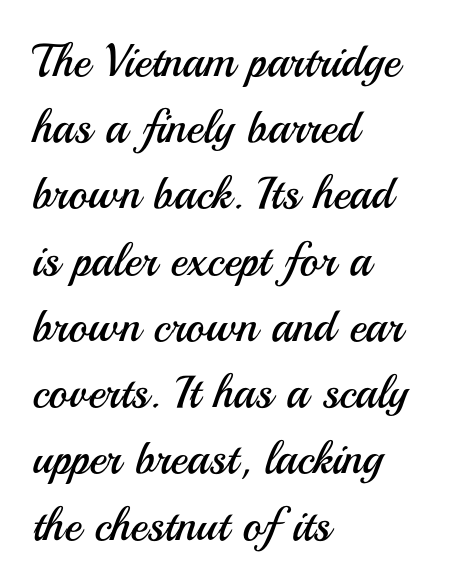
Examine the stroke ends and you'll find no serifs. Compared with a centered layout, this one pins lines to the left instead. Reading down the column, the eye jumps a familiar distance to each next line.
